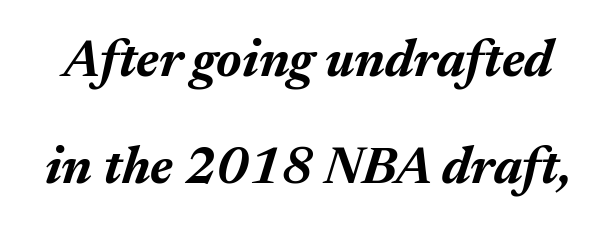
The space beneath each line is pristine and unruled. A great deal of white space separates one row of letters from the next. Does the lettering tilt? It does — this is italic. The line texture is even and compact thanks to regular tracking. Proportional: the letters do not fall into vertical columns.
